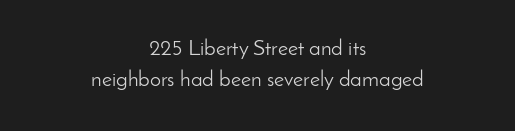
The image shows 22 px text type, upright; set centered, normal line spacing (1.43x), normal letter spacing, not underlined.
